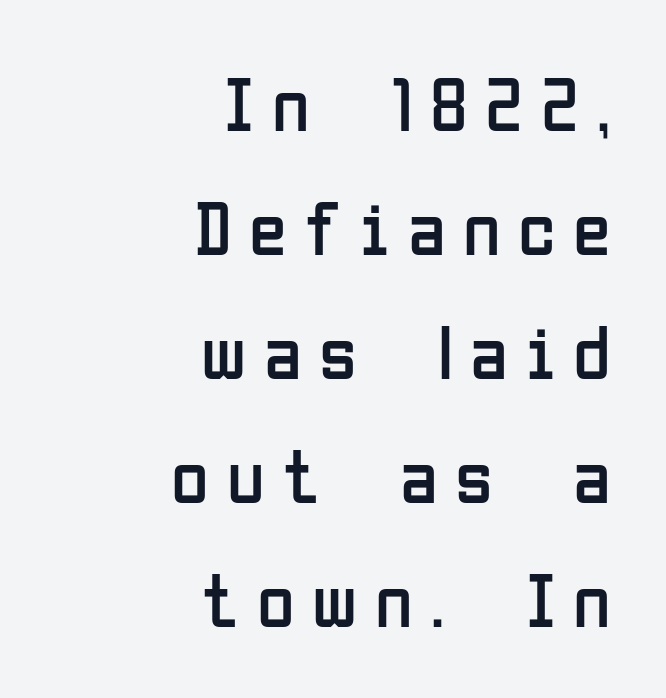
{"serif": "no", "italic": "no", "bold": "no", "weight": "regular", "width": "condensed", "stroke_contrast": "low", "x_height": "medium", "monospaced": "no", "underline": "no", "align": "right", "line_spacing": "normal", "line_spacing_ratio": 1.61, "letter_spacing": "wide", "letter_spacing_em": 0.23, "glyph_px": 77}
